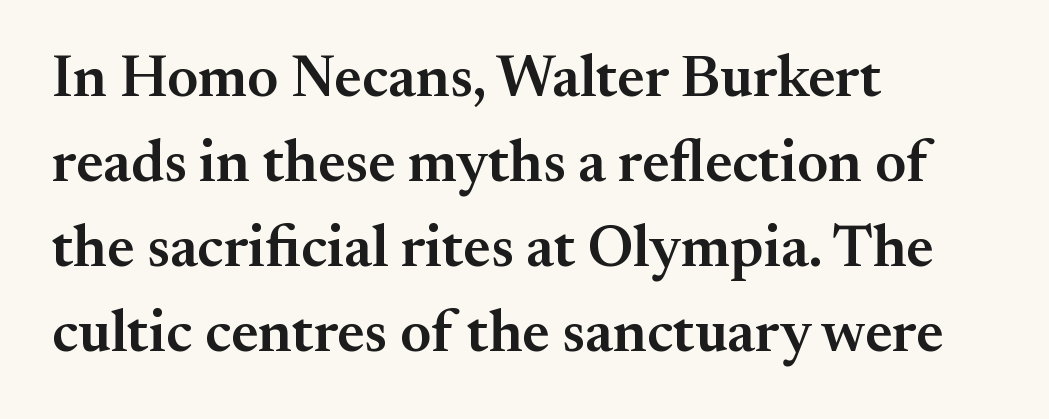
Q: Is the text bold? A: Semi-bold.
Q: Is the text italic (slanted)? A: No, it is upright.
Q: Is the typeface a serif or a sans-serif typeface? A: Serif.
Q: Is the text underlined? A: No.
Q: How is the paragraph aligned? A: Left-aligned.
Q: Is the spacing between letters normal or unusually wide? A: Normal.
Q: Is the spacing between lines tight, normal or loose? A: Normal.
Q: Width (condensed, normal, or wide)? A: Normal.
Q: Stroke contrast? A: Medium.
Q: x-height? A: Small.
Q: Monospaced? A: No.
